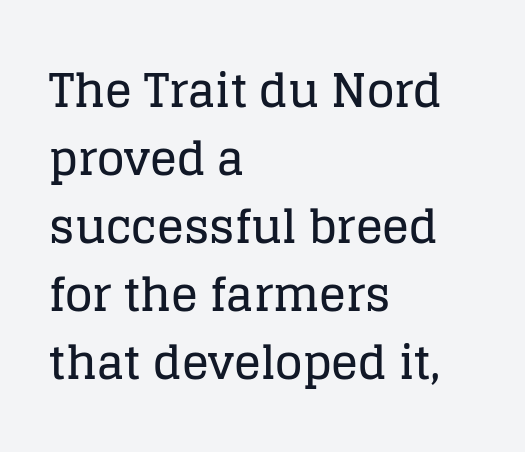
I'd call this a serif setting — the letters wear small feet. These lines sit exactly where default settings would place them. Compared with typical body copy, the letter spacing here is the same. The area under the type is left untouched. This sample is left-justified, so line endings fall wherever the words run out.
